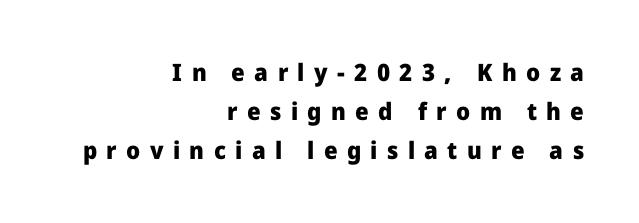
Q: Is the text bold? A: Yes.
Q: Is the text italic (slanted)? A: No, it is upright.
Q: Is the text underlined? A: No.
Q: How is the paragraph aligned? A: Right-aligned.
Q: Is the spacing between letters normal or unusually wide? A: Unusually wide.
Q: Is the spacing between lines tight, normal or loose? A: Normal.
